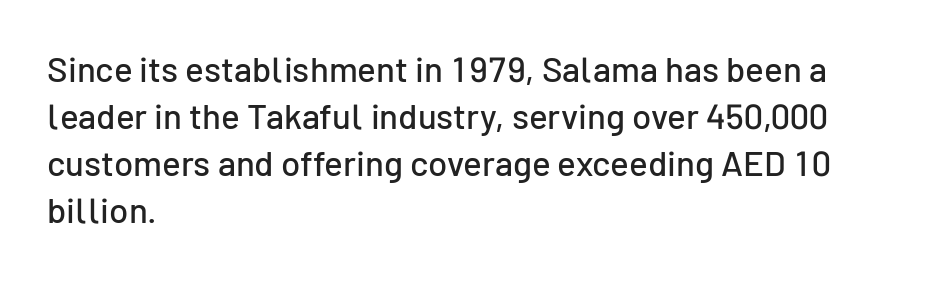
It's the straight-up-and-down kind of type. Where is the straight margin? On the left. Students, note that the glyphs here touch the page at normal intervals. This sample keeps an unexceptional amount of space between lines. Character widths vary here, with narrow letters taking less room than wide ones. The type family on display is of the sans-serif kind.
